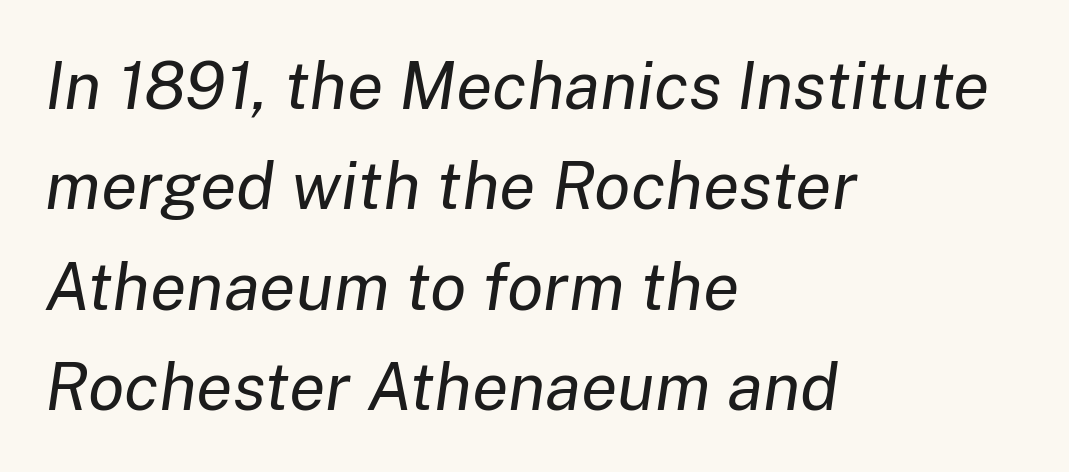
Q: Is the text bold? A: No.
Q: Is the text italic (slanted)? A: Yes, it leans right by about 8 degrees.
Q: Is the text underlined? A: No.
Q: How is the paragraph aligned? A: Left-aligned.
Q: Is the spacing between letters normal or unusually wide? A: Normal.
Q: Is the spacing between lines tight, normal or loose? A: Normal.
Q: Width (condensed, normal, or wide)? A: Normal.
Q: Stroke contrast? A: Low.
Q: x-height? A: Medium.
Q: Monospaced? A: No.
